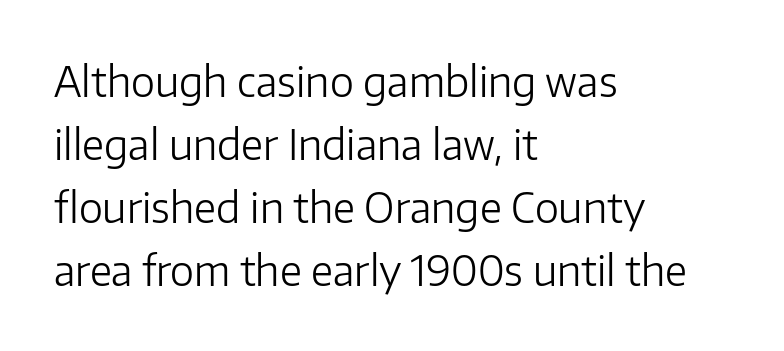
The image shows 41 px light sans-serif type, upright; set left-aligned, normal line spacing (1.54x), normal letter spacing, not underlined; low stroke contrast and a medium x-height.
